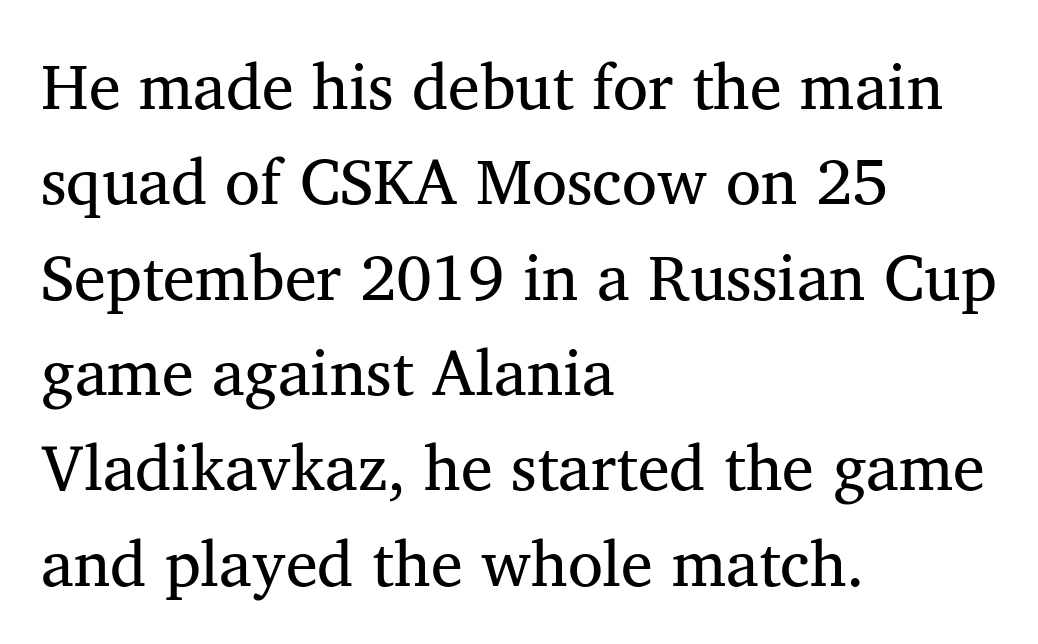
{"serif": "yes", "italic": "no", "bold": "no", "weight": "regular", "width": "normal", "stroke_contrast": "medium", "x_height": "medium", "monospaced": "no", "underline": "no", "align": "left", "line_spacing": "normal", "line_spacing_ratio": 1.49, "letter_spacing": "normal", "letter_spacing_em": 0.0, "glyph_px": 64}
